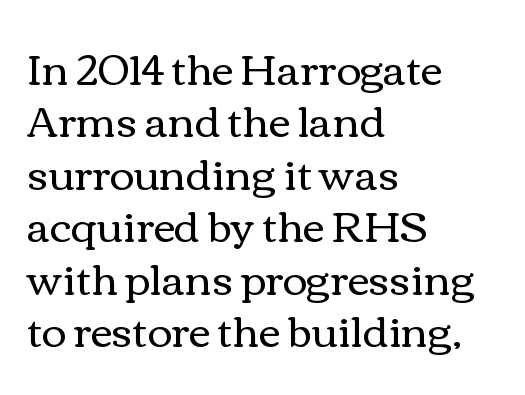
The image shows 42 px regular-weight, wide type, upright; set left-aligned, normal line spacing (1.25x), normal letter spacing, not underlined; medium stroke contrast and a medium x-height.
